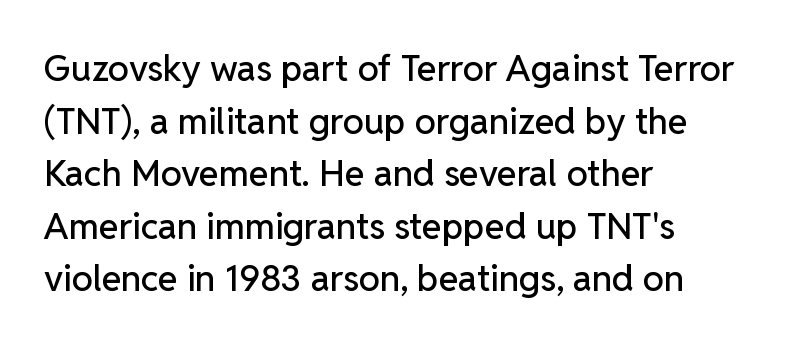
The image shows 36 px sans-serif type, upright; set left-aligned, normal line spacing (1.46x), normal letter spacing, not underlined; low stroke contrast and a medium x-height.
